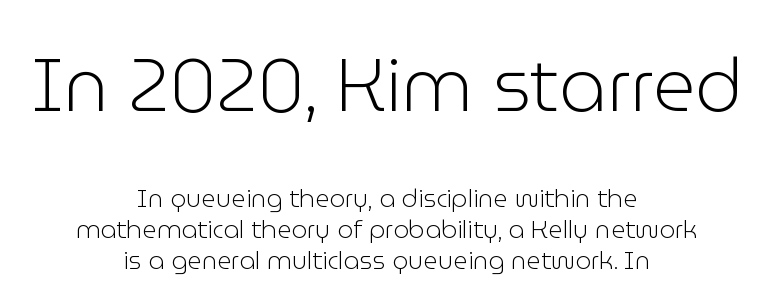
Short note: letters normally spaced. Grotesque or geometric, the face here clearly has no serifs. Normally led — the rows are evenly, conventionally spaced. These lines are centered, leaving both edges ragged.
